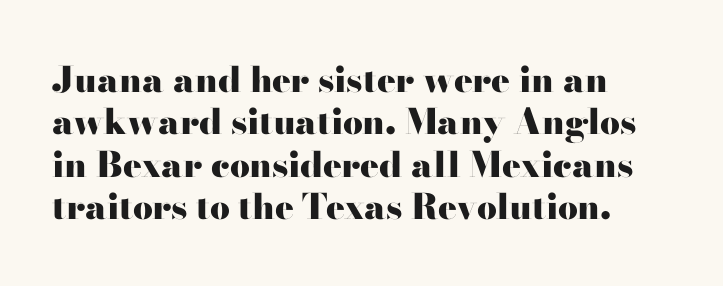
Q: Is the text bold? A: Yes.
Q: Is the text italic (slanted)? A: No, it is upright.
Q: Is the typeface a serif or a sans-serif typeface? A: Serif.
Q: Is the text underlined? A: No.
Q: How is the paragraph aligned? A: Left-aligned.
Q: Is the spacing between letters normal or unusually wide? A: Normal.
Q: Width (condensed, normal, or wide)? A: Wide.
Q: Stroke contrast? A: High.
Q: x-height? A: Small.
Q: Monospaced? A: No.
